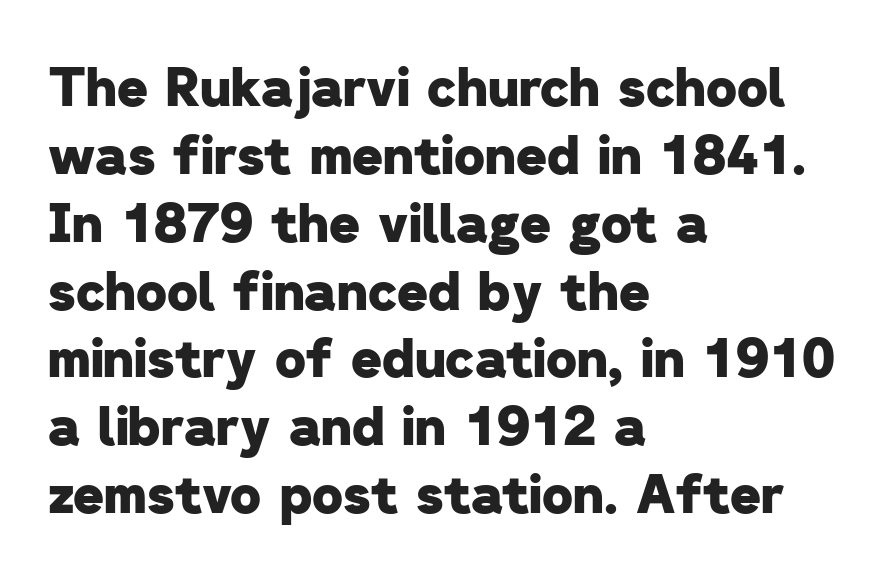
The image shows 53 px heavy sans-serif type; set left-aligned, normal line spacing (1.28x), normal letter spacing, not underlined; low stroke contrast and a medium x-height.
